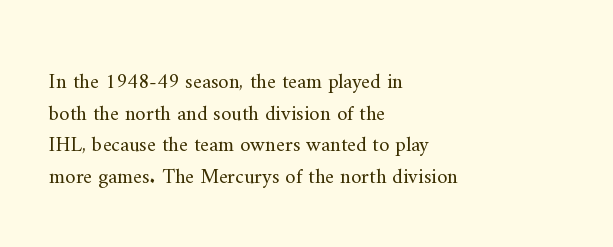
Q: Is the text bold? A: No.
Q: Is the text italic (slanted)? A: No, it is upright.
Q: Is the text underlined? A: No.
Q: How is the paragraph aligned? A: Left-aligned.
Q: Is the spacing between letters normal or unusually wide? A: Normal.
Q: Is the spacing between lines tight, normal or loose? A: Normal.
